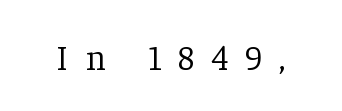
The image shows 35 px light serif type, upright; set unusually wide letter spacing (+0.49 em), not underlined; low stroke contrast and a medium x-height.
